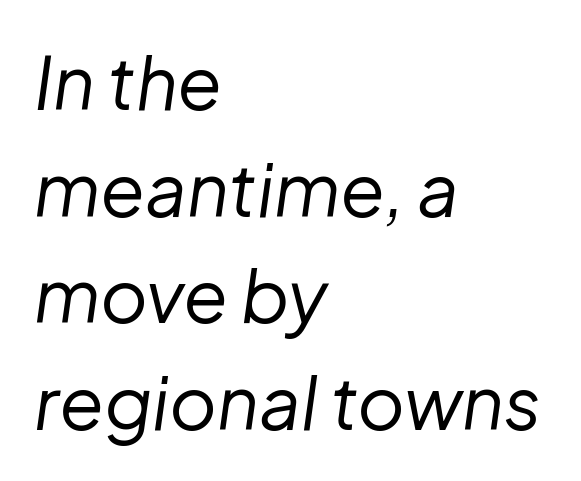
Q: Is the text bold? A: No.
Q: Is the text italic (slanted)? A: Yes, it leans right by about 8 degrees.
Q: Is the text underlined? A: No.
Q: How is the paragraph aligned? A: Left-aligned.
Q: Is the spacing between letters normal or unusually wide? A: Normal.
Q: Is the spacing between lines tight, normal or loose? A: Normal.
Q: Width (condensed, normal, or wide)? A: Normal.
Q: Stroke contrast? A: Low.
Q: x-height? A: Medium.
Q: Monospaced? A: No.
